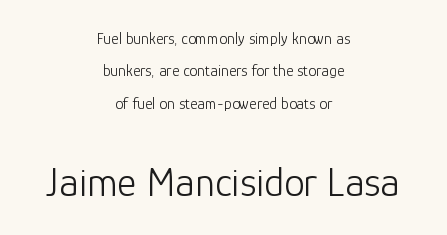
The image shows 41 px light sans-serif type, upright; set centered, loose line spacing (2.02x), normal letter spacing, not underlined; the second (bottom) block is 2.56x larger; low stroke contrast and a medium x-height.
